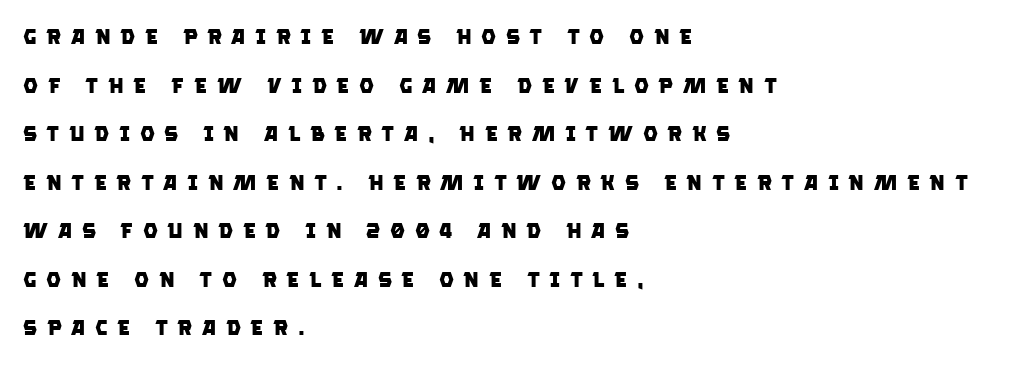
The image shows 21 px bold type; set left-aligned, loose line spacing (2.31x), unusually wide letter spacing (+0.45 em), not underlined.
